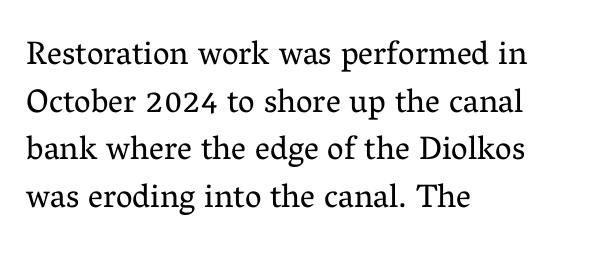
{"serif": "yes", "italic": "no", "bold": "no", "weight": "regular", "width": "normal", "stroke_contrast": "medium", "x_height": "medium", "monospaced": "no", "underline": "no", "align": "left", "line_spacing": "normal", "line_spacing_ratio": 1.44, "letter_spacing": "normal", "letter_spacing_em": 0.0, "glyph_px": 33}
